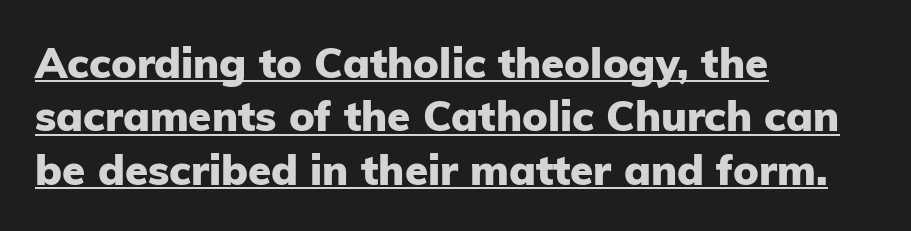
Q: Is the text bold? A: Yes.
Q: Is the text italic (slanted)? A: No, it is upright.
Q: Is the typeface a serif or a sans-serif typeface? A: Sans-serif.
Q: Is the text underlined? A: Yes.
Q: How is the paragraph aligned? A: Left-aligned.
Q: Is the spacing between letters normal or unusually wide? A: Normal.
Q: Is the spacing between lines tight, normal or loose? A: Normal.
Q: Width (condensed, normal, or wide)? A: Normal.
Q: Stroke contrast? A: Low.
Q: x-height? A: Medium.
Q: Monospaced? A: No.
